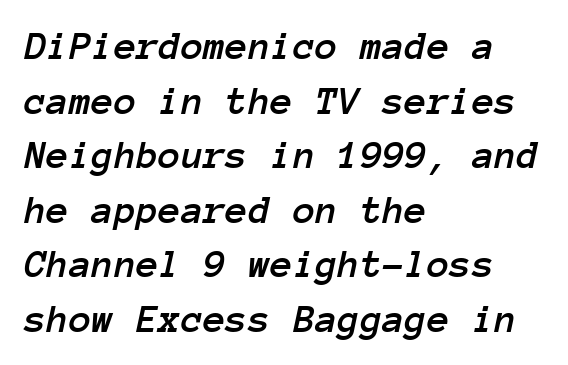
Q: Is the text italic (slanted)? A: Yes, it leans right by about 12 degrees.
Q: Is the text underlined? A: No.
Q: How is the paragraph aligned? A: Left-aligned.
Q: Is the spacing between letters normal or unusually wide? A: Normal.
Q: Is the spacing between lines tight, normal or loose? A: Normal.
Q: Width (condensed, normal, or wide)? A: Normal.
Q: Stroke contrast? A: Low.
Q: x-height? A: Medium.
Q: Monospaced? A: Yes.
